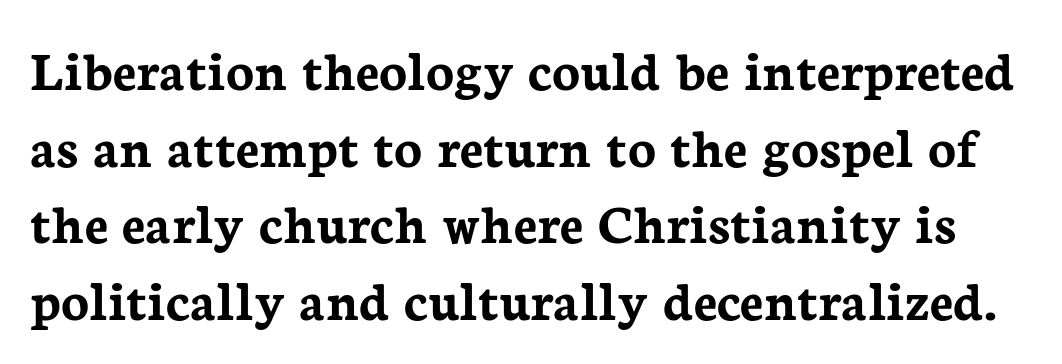
Q: Is the text bold? A: Yes.
Q: Is the text italic (slanted)? A: No, it is upright.
Q: Is the typeface a serif or a sans-serif typeface? A: Serif.
Q: Is the text underlined? A: No.
Q: Is the spacing between letters normal or unusually wide? A: Normal.
Q: Is the spacing between lines tight, normal or loose? A: Normal.
Q: Width (condensed, normal, or wide)? A: Normal.
Q: Stroke contrast? A: Low.
Q: x-height? A: Medium.
Q: Monospaced? A: No.
